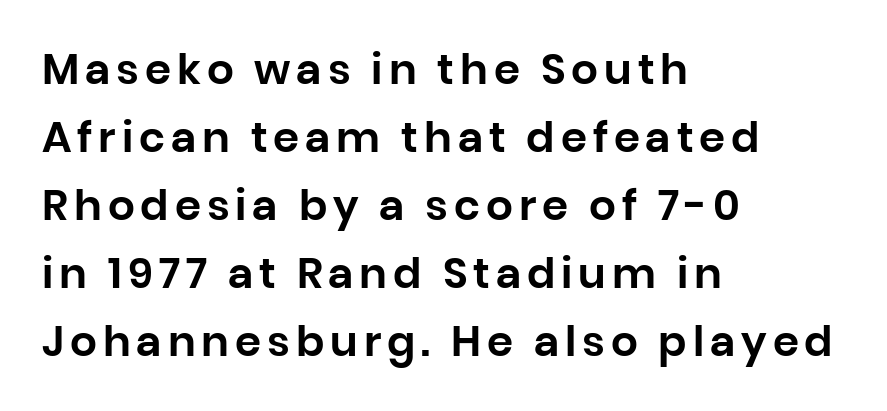
Q: Is the text italic (slanted)? A: No, it is upright.
Q: Is the typeface a serif or a sans-serif typeface? A: Sans-serif.
Q: Is the text underlined? A: No.
Q: How is the paragraph aligned? A: Left-aligned.
Q: Is the spacing between lines tight, normal or loose? A: Normal.
Q: Width (condensed, normal, or wide)? A: Normal.
Q: Stroke contrast? A: Low.
Q: x-height? A: Large.
Q: Monospaced? A: No.
